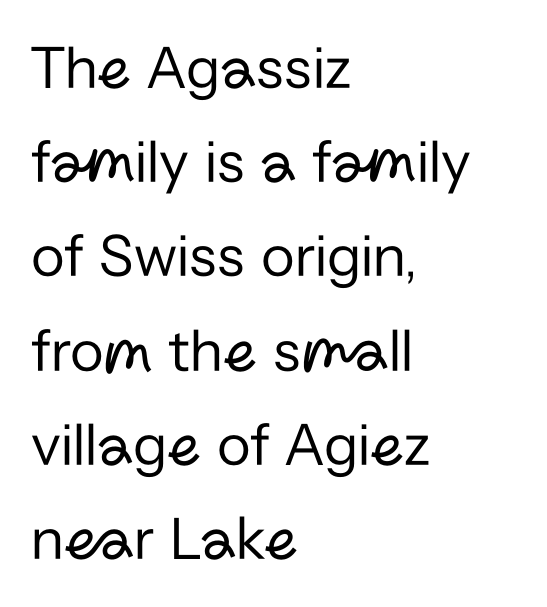
{"serif": "no", "italic": "no", "bold": "no", "weight": "regular", "width": "normal", "stroke_contrast": "low", "x_height": "medium", "monospaced": "no", "underline": "no", "align": "left", "line_spacing": "normal", "line_spacing_ratio": 1.52, "letter_spacing": "normal", "letter_spacing_em": 0.0, "glyph_px": 62}
